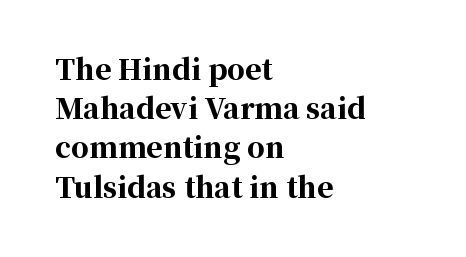
Check the space under the baseline: it is left empty. Leftover space on each line is placed entirely after the last word. Leading matches the norm, producing a regular column. You'd pick this weight for a headline — it's a proper bold. The rendering uses natural spacing where letterforms have individual widths.
